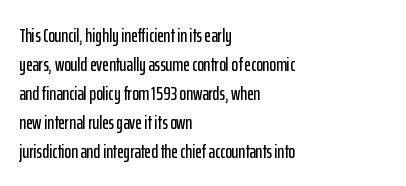
Rows of type keep a routine distance in the vertical direction. Is the block centered? No — it sits flush against the left margin. No italicization has been applied; the sample stays upright. Letters rest on an invisible, unmarked baseline.
